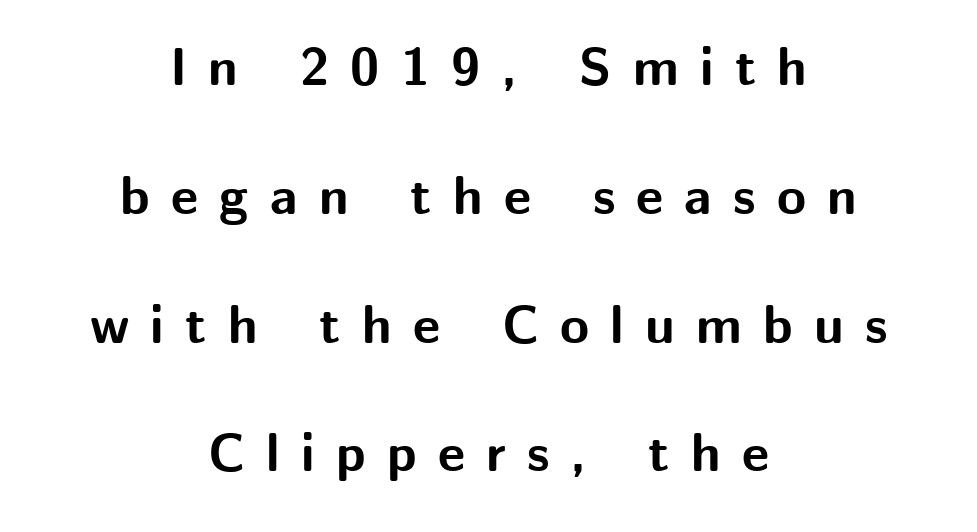
Q: Is the text bold? A: Yes.
Q: Is the text italic (slanted)? A: No, it is upright.
Q: Is the typeface a serif or a sans-serif typeface? A: Sans-serif.
Q: Is the text underlined? A: No.
Q: How is the paragraph aligned? A: Centered.
Q: Is the spacing between letters normal or unusually wide? A: Unusually wide.
Q: Is the spacing between lines tight, normal or loose? A: Loose.
Q: Width (condensed, normal, or wide)? A: Normal.
Q: Stroke contrast? A: Medium.
Q: x-height? A: Medium.
Q: Monospaced? A: No.
